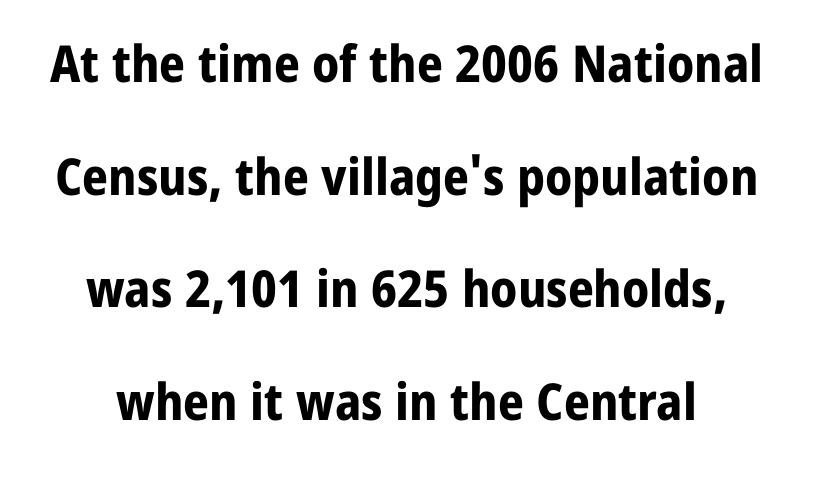
Q: Is the text bold? A: Yes.
Q: Is the text italic (slanted)? A: No, it is upright.
Q: Is the typeface a serif or a sans-serif typeface? A: Sans-serif.
Q: Is the text underlined? A: No.
Q: Is the spacing between letters normal or unusually wide? A: Normal.
Q: Is the spacing between lines tight, normal or loose? A: Loose.
Q: Width (condensed, normal, or wide)? A: Normal.
Q: Stroke contrast? A: Low.
Q: x-height? A: Medium.
Q: Monospaced? A: No.
